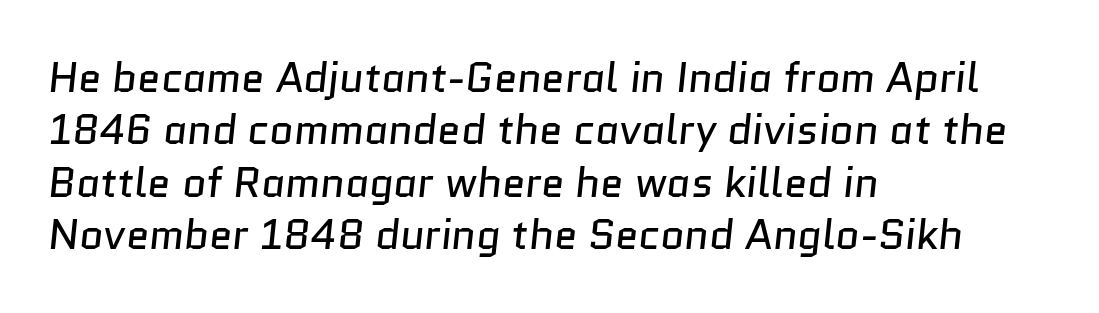
{"serif": "no", "bold": "no", "weight": "regular", "width": "normal", "stroke_contrast": "low", "x_height": "medium", "monospaced": "no", "underline": "no", "align": "left", "line_spacing": "normal", "line_spacing_ratio": 1.25, "letter_spacing": "normal", "letter_spacing_em": 0.0, "glyph_px": 42}
